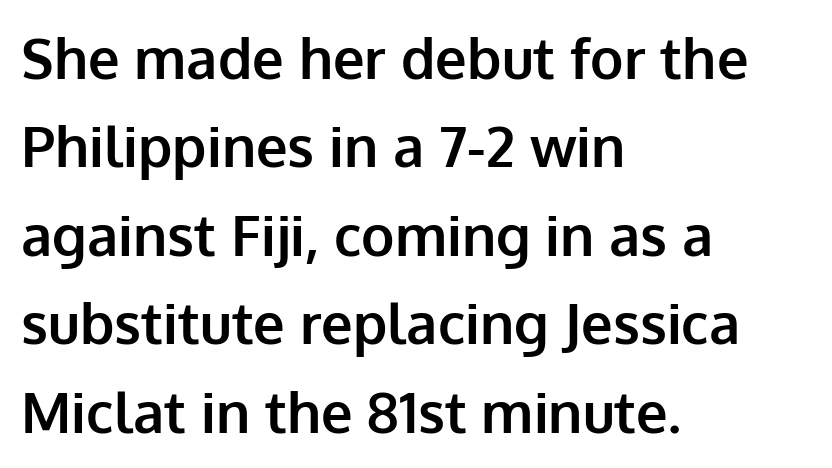
{"serif": "no", "italic": "no", "bold": "yes", "weight": "bold", "width": "normal", "stroke_contrast": "low", "x_height": "medium", "monospaced": "no", "underline": "no", "align": "left", "line_spacing": "normal", "line_spacing_ratio": 1.58, "letter_spacing": "normal", "letter_spacing_em": 0.0, "glyph_px": 56}
